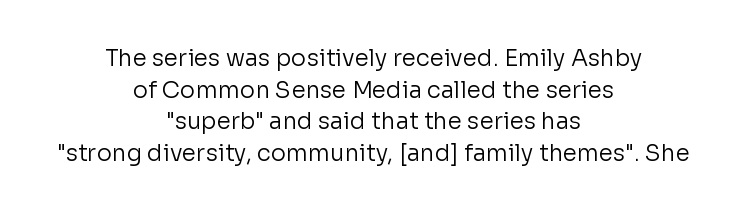
Q: Is the text bold? A: No.
Q: Is the text italic (slanted)? A: No, it is upright.
Q: Is the text underlined? A: No.
Q: How is the paragraph aligned? A: Centered.
Q: Is the spacing between letters normal or unusually wide? A: Normal.
Q: Is the spacing between lines tight, normal or loose? A: Normal.
